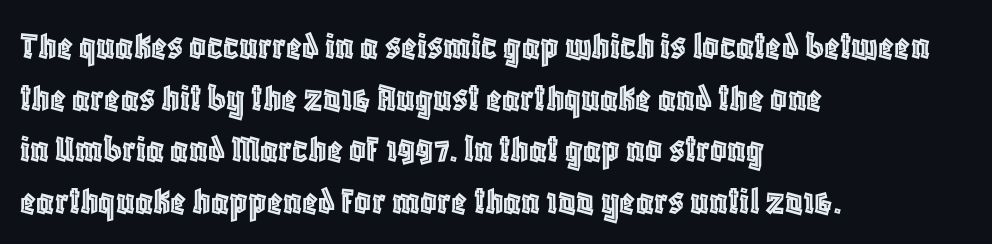
The image shows 41 px condensed type, upright; set left-aligned, normal line spacing (1.26x), normal letter spacing, not underlined; a large x-height.
